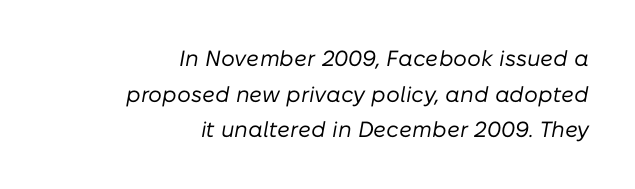
The whole block is typeset with a tilt. The rows are spaced the way most documents space them. The passage is arranged like a letterhead date or caption credit — flush right. This reads as an unemphasized weight, regular at the heaviest.
